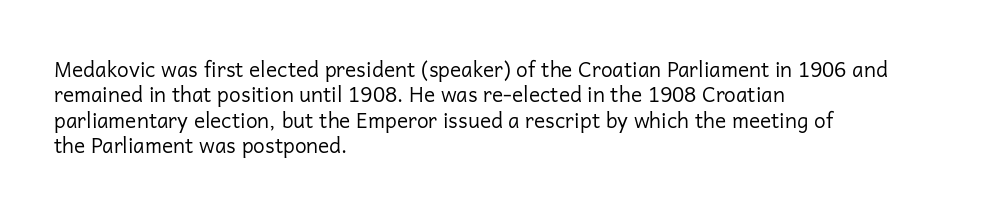
The image shows 21 px text type, upright; set left-aligned, line spacing 1.21x, normal letter spacing, not underlined.
